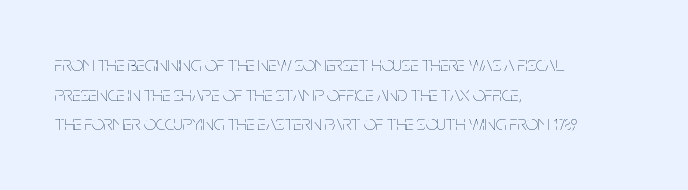
Quick note: underline off. Do the letters lean? They stand straight. The text block is weighted toward the left margin, trailing off unevenly rightward. This rendering leaves character spacing at its baseline value. Vertical spacing — default.
